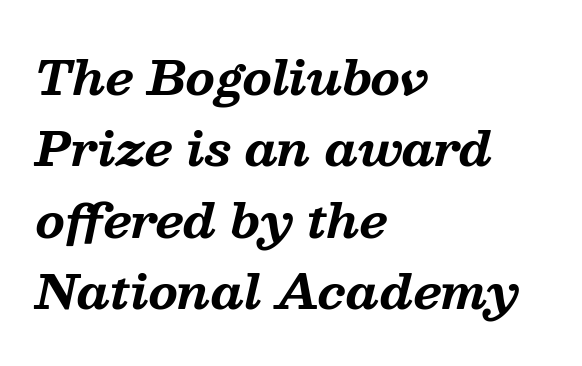
The image shows 47 px bold serif type, italic (leaning right); set left-aligned, normal line spacing (1.52x), normal letter spacing, not underlined; medium stroke contrast and a medium x-height.
